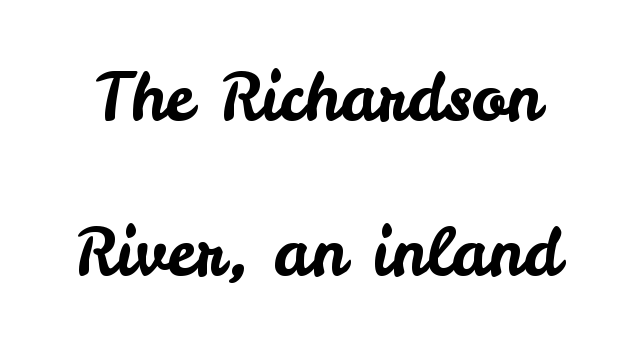
The image shows 65 px sans-serif type; set loose line spacing (2.39x), normal letter spacing, not underlined; low stroke contrast and a small x-height.
